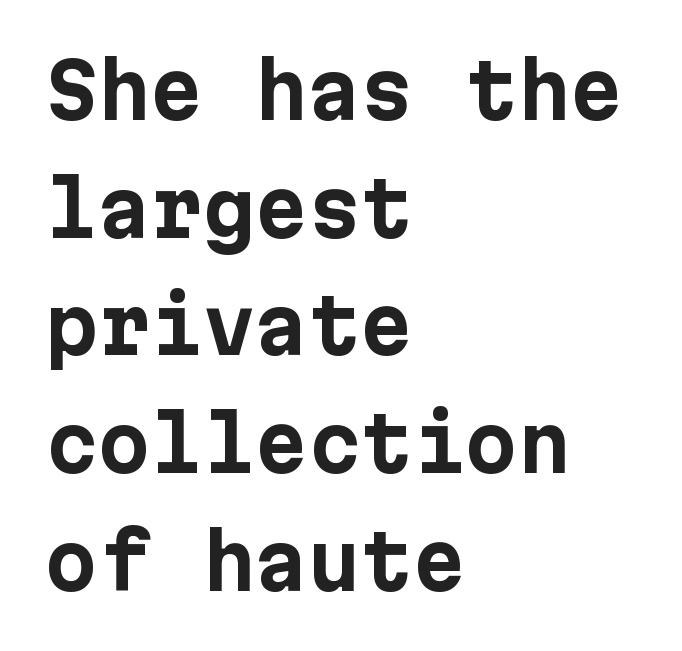
Q: Is the text bold? A: Yes.
Q: Is the text italic (slanted)? A: No, it is upright.
Q: Is the typeface a serif or a sans-serif typeface? A: Sans-serif.
Q: Is the text underlined? A: No.
Q: How is the paragraph aligned? A: Left-aligned.
Q: Is the spacing between letters normal or unusually wide? A: Normal.
Q: Is the spacing between lines tight, normal or loose? A: Normal.
Q: Width (condensed, normal, or wide)? A: Normal.
Q: Stroke contrast? A: Low.
Q: x-height? A: Medium.
